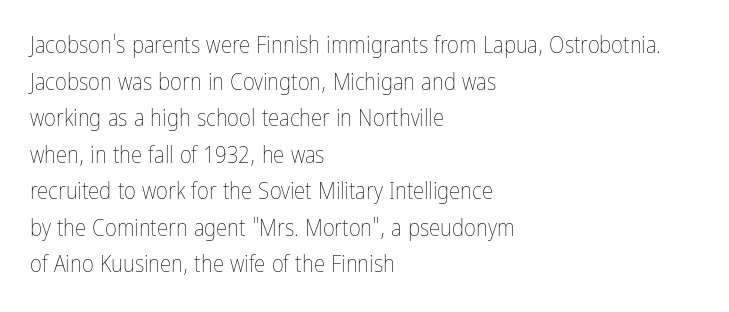
The image shows 23 px text type, upright; set left-aligned, normal line spacing (1.59x), normal letter spacing, not underlined.
